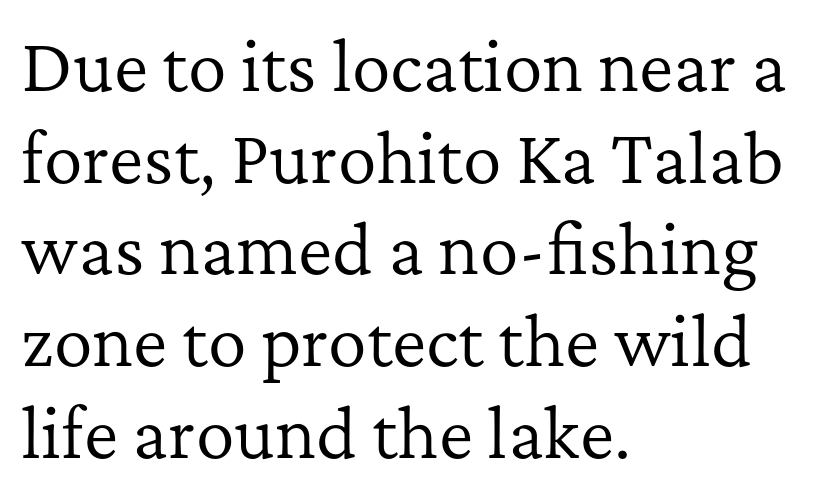
Q: Is the text bold? A: No.
Q: Is the text italic (slanted)? A: No, it is upright.
Q: Is the typeface a serif or a sans-serif typeface? A: Serif.
Q: Is the text underlined? A: No.
Q: How is the paragraph aligned? A: Left-aligned.
Q: Is the spacing between letters normal or unusually wide? A: Normal.
Q: Is the spacing between lines tight, normal or loose? A: Normal.
Q: Width (condensed, normal, or wide)? A: Normal.
Q: Stroke contrast? A: Low.
Q: x-height? A: Medium.
Q: Monospaced? A: No.
